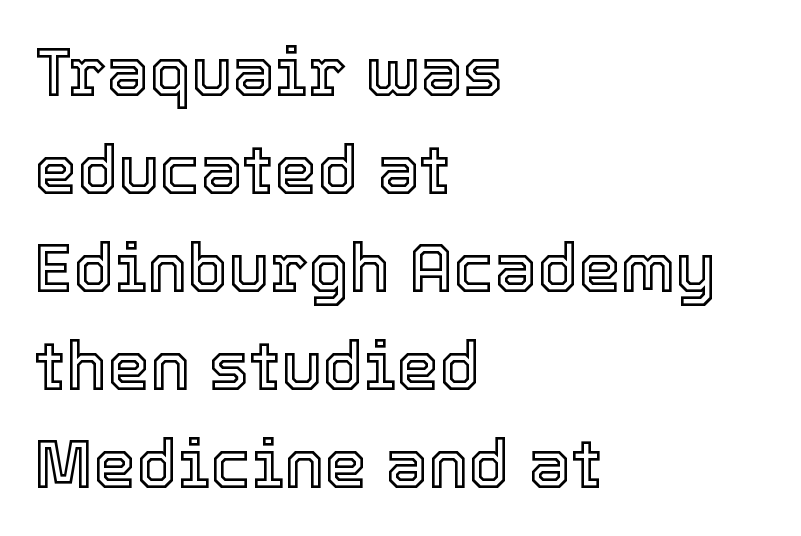
Q: Is the text italic (slanted)? A: No, it is upright.
Q: Is the text underlined? A: No.
Q: How is the paragraph aligned? A: Left-aligned.
Q: Is the spacing between letters normal or unusually wide? A: Normal.
Q: Is the spacing between lines tight, normal or loose? A: Normal.
Q: Width (condensed, normal, or wide)? A: Normal.
Q: x-height? A: Medium.
Q: Monospaced? A: No.
